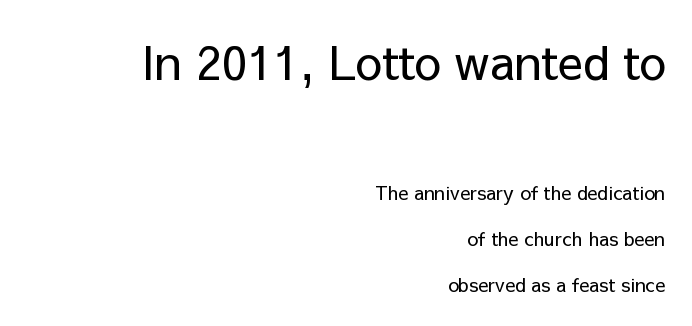
The image shows 47 px regular-weight sans-serif type, upright; set right-aligned, loose line spacing (2.42x), normal letter spacing, not underlined; the first (top) block is 2.47x larger; low stroke contrast and a medium x-height.
